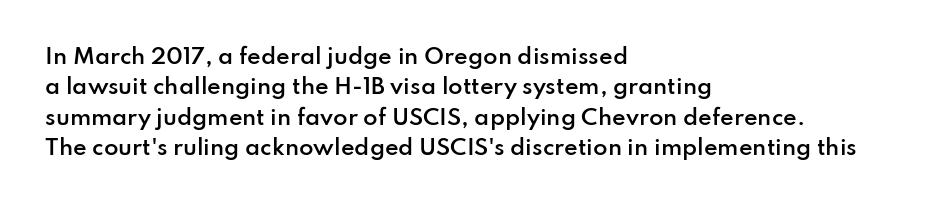
The image shows 21 px text type, upright; set left-aligned, normal line spacing (1.45x), normal letter spacing, not underlined.
